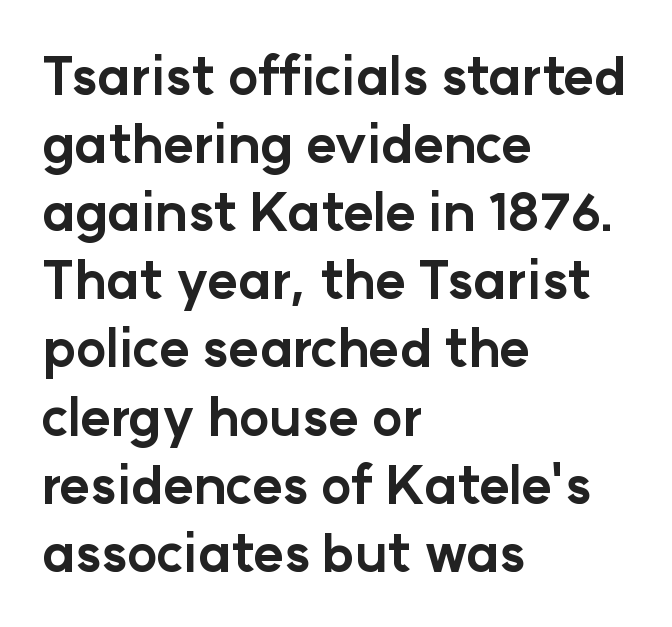
The image shows 52 px bold sans-serif type, upright; set left-aligned, normal line spacing (1.31x), normal letter spacing, not underlined; low stroke contrast and a medium x-height.
